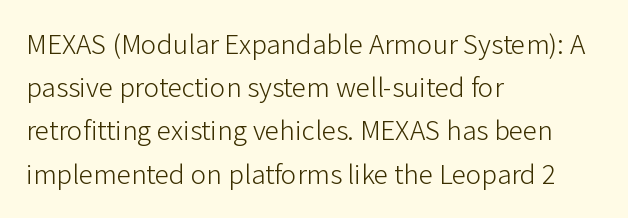
Q: Is the text bold? A: No.
Q: Is the text italic (slanted)? A: No, it is upright.
Q: Is the typeface a serif or a sans-serif typeface? A: Sans-serif.
Q: Is the text underlined? A: No.
Q: How is the paragraph aligned? A: Left-aligned.
Q: Is the spacing between letters normal or unusually wide? A: Normal.
Q: Is the spacing between lines tight, normal or loose? A: Normal.
Q: Width (condensed, normal, or wide)? A: Normal.
Q: Stroke contrast? A: Low.
Q: x-height? A: Medium.
Q: Monospaced? A: No.
